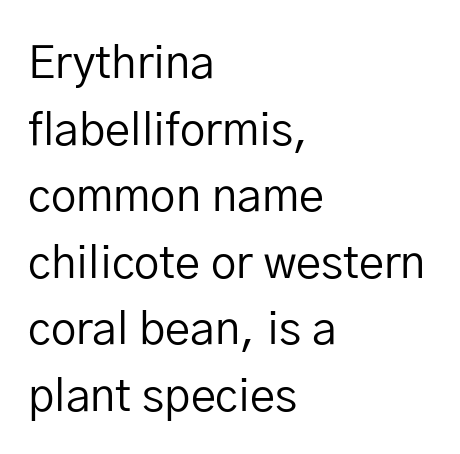
Q: Is the text bold? A: No.
Q: Is the text italic (slanted)? A: No, it is upright.
Q: Is the typeface a serif or a sans-serif typeface? A: Sans-serif.
Q: Is the text underlined? A: No.
Q: How is the paragraph aligned? A: Left-aligned.
Q: Is the spacing between letters normal or unusually wide? A: Normal.
Q: Is the spacing between lines tight, normal or loose? A: Normal.
Q: Width (condensed, normal, or wide)? A: Normal.
Q: Stroke contrast? A: Low.
Q: x-height? A: Medium.
Q: Monospaced? A: No.
